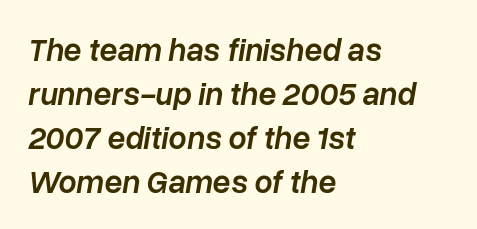
The lines sit at an ordinary, default distance from one another. Honestly, the letter spacing is just normal — you wouldn't notice it. There's an unmistakable incline to the writing here. Left-aligned paragraph, ragged on the right.
